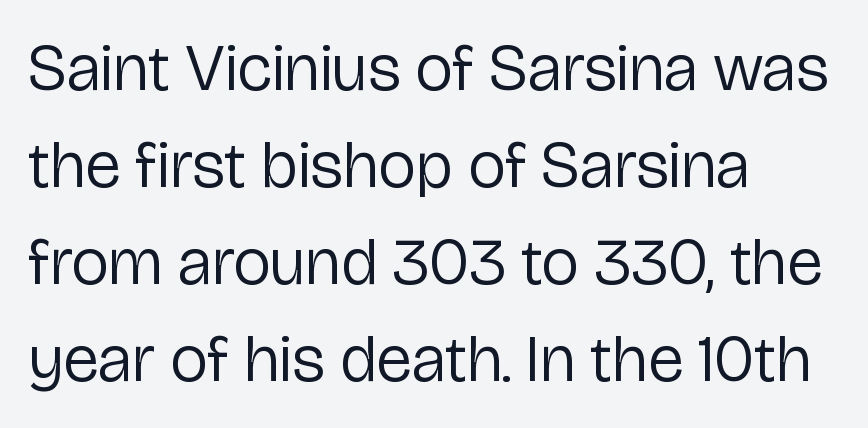
Q: Is the text bold? A: No.
Q: Is the text italic (slanted)? A: No, it is upright.
Q: Is the typeface a serif or a sans-serif typeface? A: Sans-serif.
Q: Is the text underlined? A: No.
Q: How is the paragraph aligned? A: Left-aligned.
Q: Is the spacing between letters normal or unusually wide? A: Normal.
Q: Is the spacing between lines tight, normal or loose? A: Normal.
Q: Width (condensed, normal, or wide)? A: Normal.
Q: Stroke contrast? A: Low.
Q: x-height? A: Medium.
Q: Monospaced? A: No.
